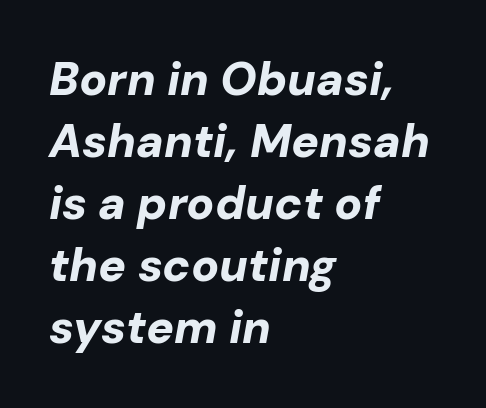
Q: Is the text bold? A: Yes.
Q: Is the text italic (slanted)? A: Yes, it leans right by about 10 degrees.
Q: Is the text underlined? A: No.
Q: How is the paragraph aligned? A: Left-aligned.
Q: Is the spacing between letters normal or unusually wide? A: Normal.
Q: Is the spacing between lines tight, normal or loose? A: Normal.
Q: Width (condensed, normal, or wide)? A: Normal.
Q: Stroke contrast? A: Low.
Q: x-height? A: Medium.
Q: Monospaced? A: No.
